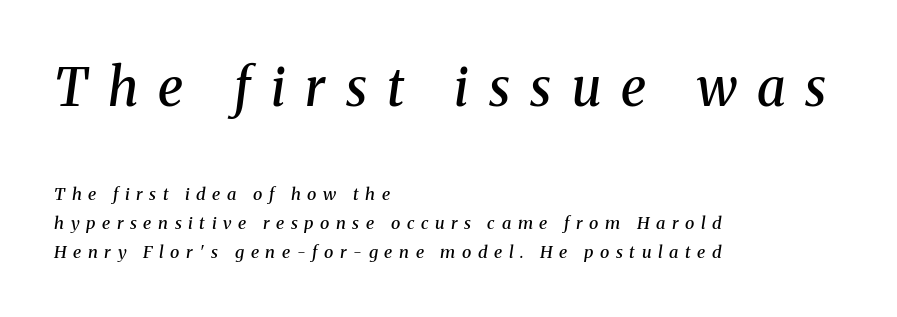
The image shows 52 px semibold serif type, italic (leaning right); set left-aligned, normal line spacing (1.69x), unusually wide letter spacing (+0.39 em), not underlined; the first (top) block is 3.06x larger; medium stroke contrast and a medium x-height.
